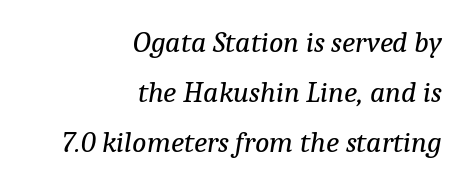
The text was rendered using a seriffed face with decorative stroke endings. The glyphs look as if they've been sheared to an angle. The area under the type is left untouched. Is the letter spacing exaggerated? No — it looks like the ordinary default.
